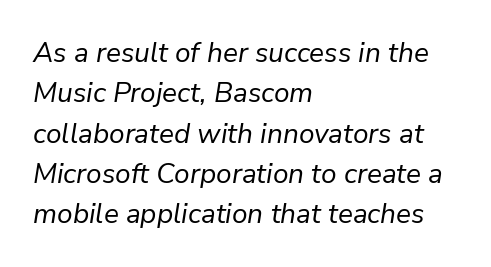
The image shows 28 px regular-weight type, italic (leaning right); set left-aligned, normal line spacing (1.44x), normal letter spacing, not underlined; low stroke contrast and a medium x-height.
